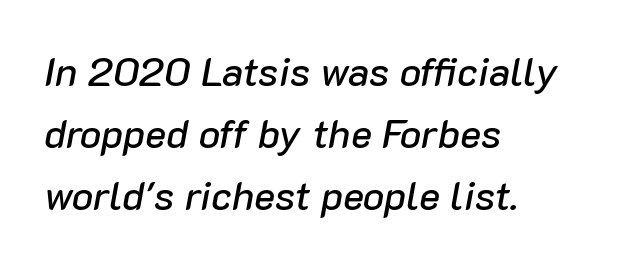
The image shows 40 px text type, italic (leaning right); set left-aligned, normal line spacing (1.55x), normal letter spacing, not underlined; low stroke contrast and a medium x-height.
